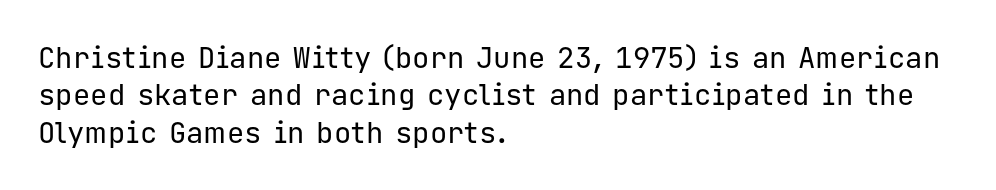
The strokes carry an ordinary text weight at most. Glance below the letters and you will spot only blank space. The ragged edge is on the right, which tells us the setting is flush left. Here the designer chose a console-style face with uniform glyph widths.
